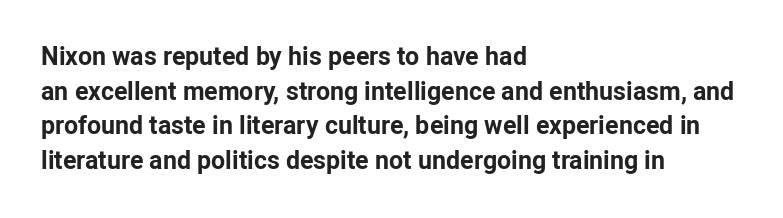
The type sits square on the baseline with zero lean. Summary of weight: heavy, a full bold. Rule under the text: the space is simply empty. Is the letter spacing exaggerated? No — it looks like the ordinary default.
